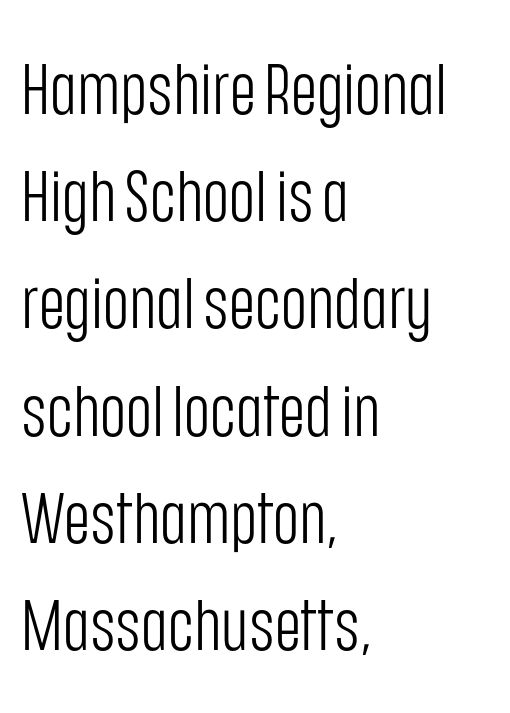
The image shows 71 px light, condensed sans-serif type, upright; set left-aligned, normal line spacing (1.51x), normal letter spacing, not underlined; low stroke contrast and a large x-height.
